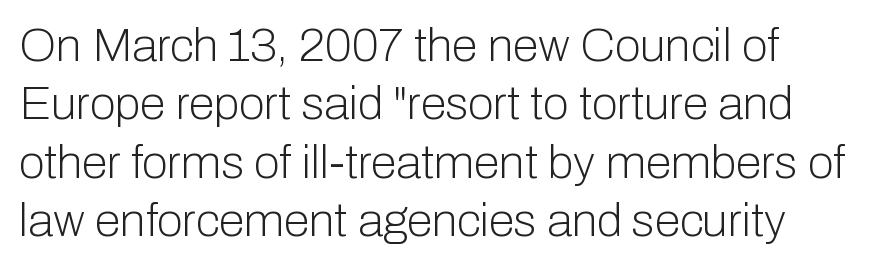
The image shows 47 px light sans-serif type, upright; set left-aligned, line spacing 1.24x, normal letter spacing, not underlined; low stroke contrast and a medium x-height.
